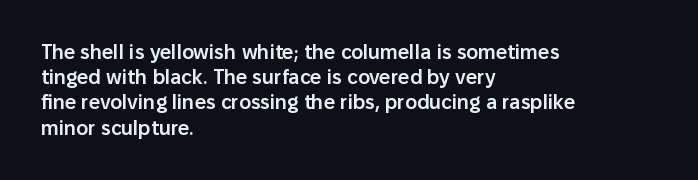
Q: Is the text bold? A: Semi-bold.
Q: Is the text italic (slanted)? A: No, it is upright.
Q: Is the text underlined? A: No.
Q: How is the paragraph aligned? A: Left-aligned.
Q: Is the spacing between letters normal or unusually wide? A: Normal.
Q: Is the spacing between lines tight, normal or loose? A: Normal.
